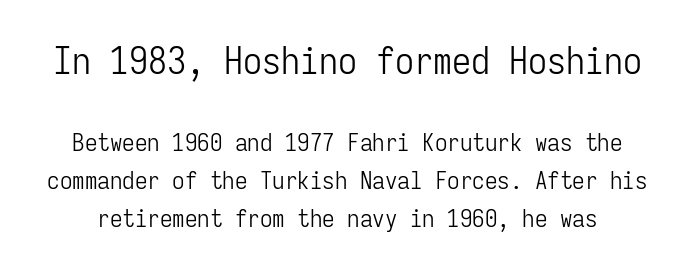
The image shows 38 px light, condensed sans-serif type, upright, monospaced; set normal line spacing (1.53x), normal letter spacing, not underlined; the first (top) block is 1.52x larger; low stroke contrast and a medium x-height.
